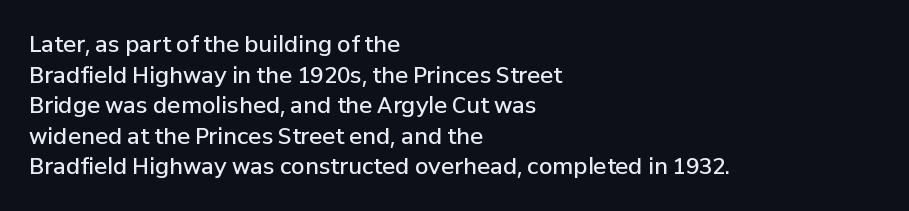
The image shows 22 px text type, upright; set left-aligned, normal line spacing (1.39x), normal letter spacing, not underlined.
